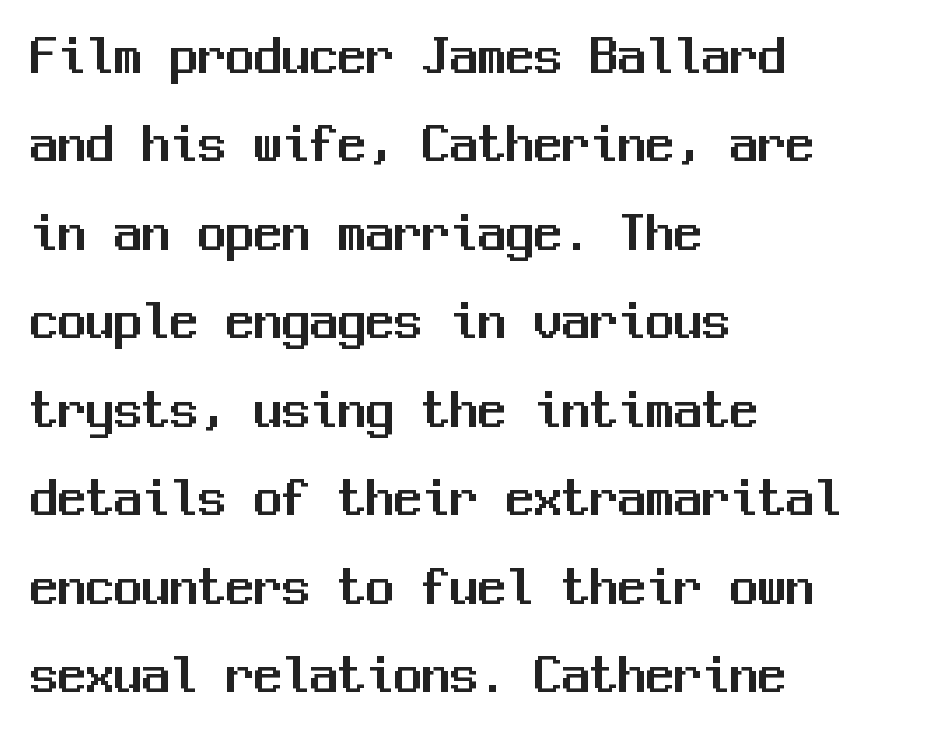
The type family on display is of the sans-serif kind. This sample has the even, mechanical cadence of fixed-width lettering. Characters follow at the spacing the type designer built in. Quick note: underline off. Vertical spacing — default.
